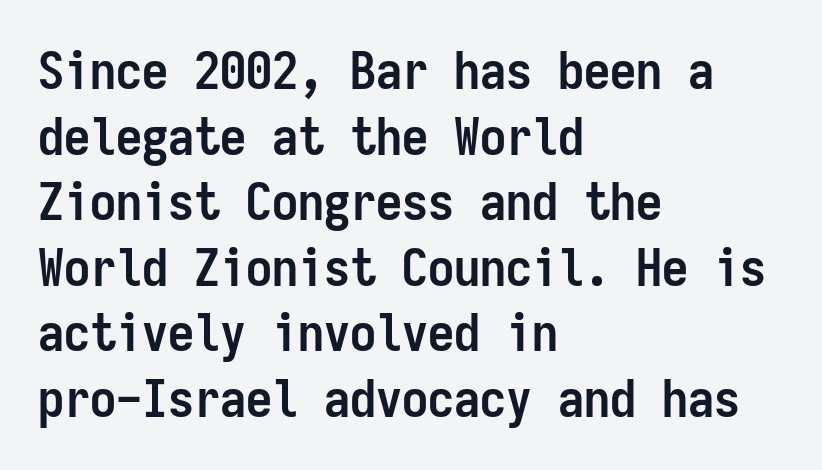
The image shows 52 px semibold, condensed sans-serif type, upright, monospaced; set left-aligned, normal line spacing (1.26x), normal letter spacing, not underlined; low stroke contrast and a medium x-height.
